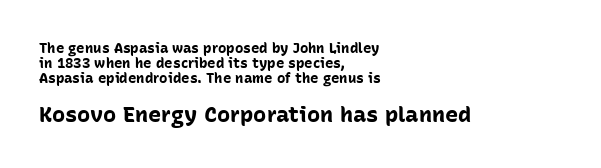
Thick stems and heavy bowls — unmistakably bold. Letters rest on an invisible, unmarked baseline. Horizontal bands of white between lines are thin slivers. In terms of posture, this sample is upright. Typeset ragged right — the left edge is the straight one. These lines keep a tight, regular rhythm from letter to letter.
